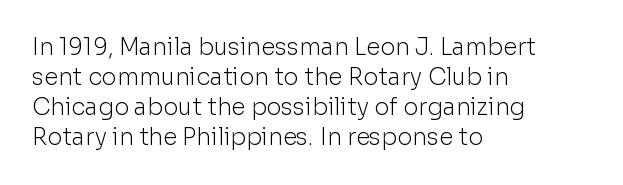
Teacher's note: observe the even left margin — that is flush-left alignment. Does extra space separate the letters? No, they use regular spacing. In terms of posture, this sample is upright. The glyphs are unaccompanied by any horizontal stroke below them. The lines sit at an ordinary, default distance from one another.
